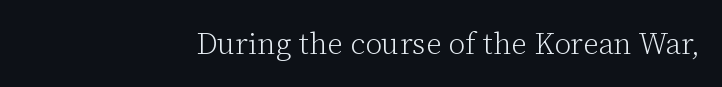
Here the glyphs are tracked normally, forming tight word shapes. In terms of posture, this sample is upright. A student would call this right alignment; a typographer would say flush right, rag left. This sample uses a serif face. Is this a fixed-width face? No — the glyphs have proportional, varying widths.
